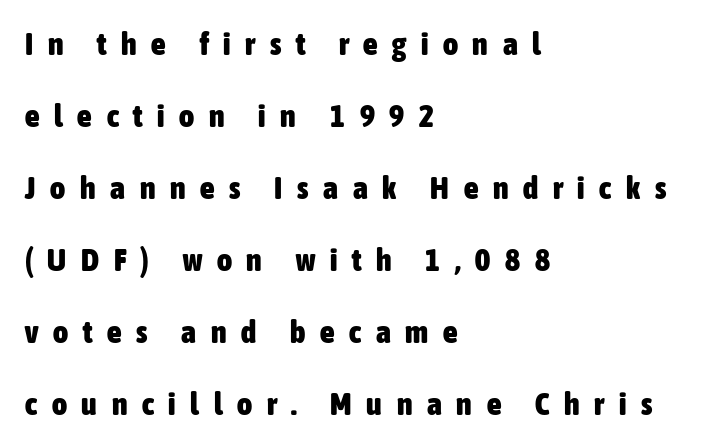
Q: Is the text bold? A: Yes.
Q: Is the text italic (slanted)? A: No, it is upright.
Q: Is the typeface a serif or a sans-serif typeface? A: Sans-serif.
Q: Is the text underlined? A: No.
Q: How is the paragraph aligned? A: Left-aligned.
Q: Is the spacing between letters normal or unusually wide? A: Unusually wide.
Q: Is the spacing between lines tight, normal or loose? A: Loose.
Q: Width (condensed, normal, or wide)? A: Condensed.
Q: Stroke contrast? A: Low.
Q: x-height? A: Medium.
Q: Monospaced? A: No.
